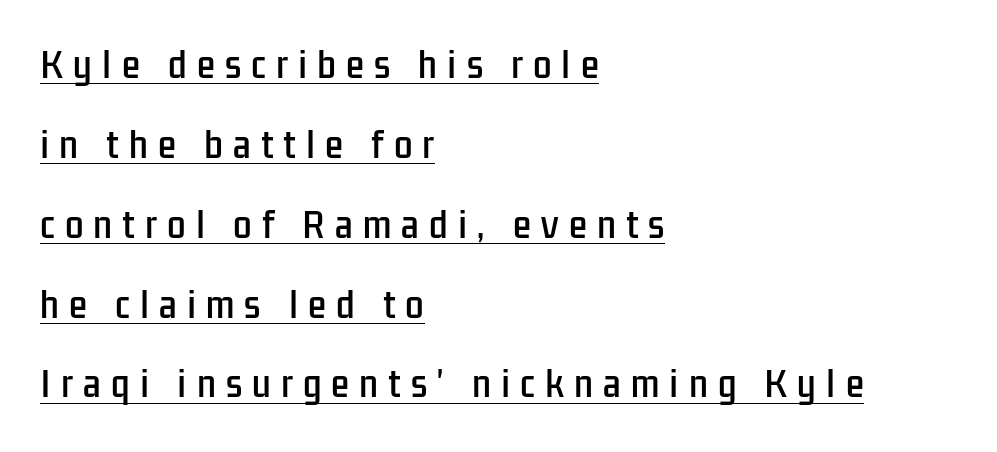
Q: Is the text italic (slanted)? A: No, it is upright.
Q: Is the typeface a serif or a sans-serif typeface? A: Sans-serif.
Q: Is the text underlined? A: Yes.
Q: How is the paragraph aligned? A: Left-aligned.
Q: Is the spacing between letters normal or unusually wide? A: Unusually wide.
Q: Is the spacing between lines tight, normal or loose? A: Loose.
Q: Width (condensed, normal, or wide)? A: Condensed.
Q: Stroke contrast? A: Low.
Q: x-height? A: Medium.
Q: Monospaced? A: No.
